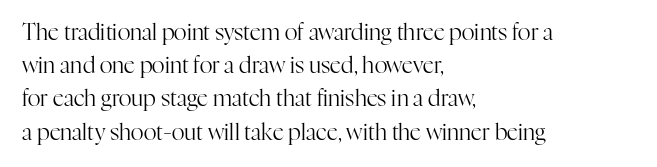
{"italic": "no", "bold": "no", "underline": "no", "align": "left", "line_spacing": "normal", "line_spacing_ratio": 1.51, "letter_spacing": "normal", "letter_spacing_em": 0.0, "glyph_px": 22}
